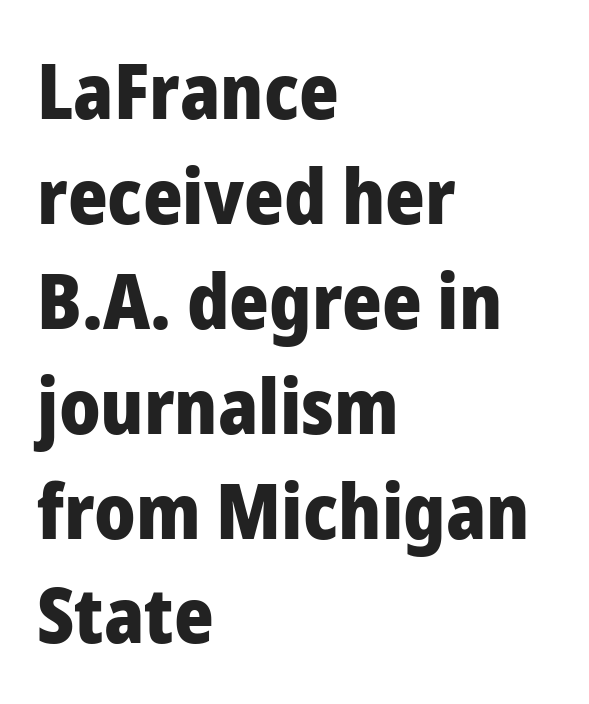
Q: Is the text bold? A: Yes.
Q: Is the text italic (slanted)? A: No, it is upright.
Q: Is the typeface a serif or a sans-serif typeface? A: Sans-serif.
Q: Is the text underlined? A: No.
Q: How is the paragraph aligned? A: Left-aligned.
Q: Is the spacing between letters normal or unusually wide? A: Normal.
Q: Is the spacing between lines tight, normal or loose? A: Normal.
Q: Width (condensed, normal, or wide)? A: Normal.
Q: Stroke contrast? A: Low.
Q: x-height? A: Medium.
Q: Monospaced? A: No.
